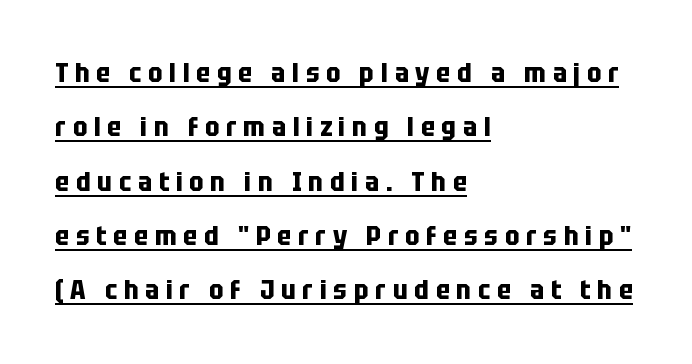
{"italic": "no", "bold": "yes", "underline": "yes", "align": "left", "line_spacing": "loose", "line_spacing_ratio": 2.01, "letter_spacing": "wide", "letter_spacing_em": 0.25, "glyph_px": 27}
